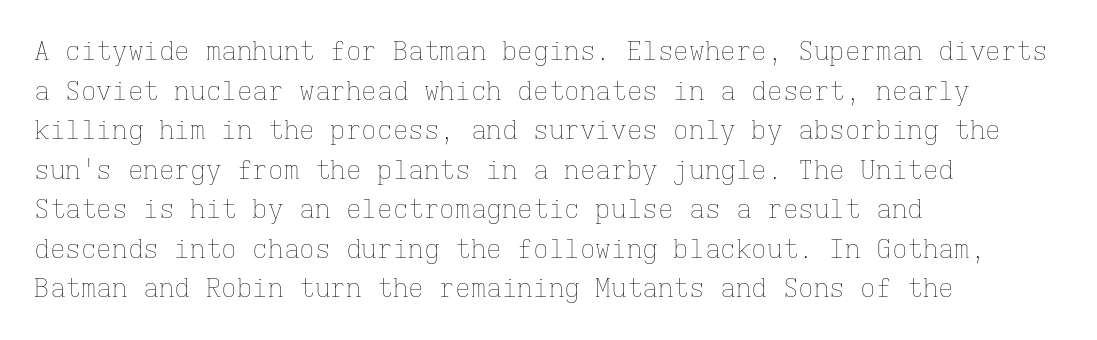
The block of text has a typical density, with ordinary space between rows. The line texture is even and compact thanks to regular tracking. Nothing heavy about these letters — not bold at all. Which margin do the lines hug? The left one — the right edge is uneven.
